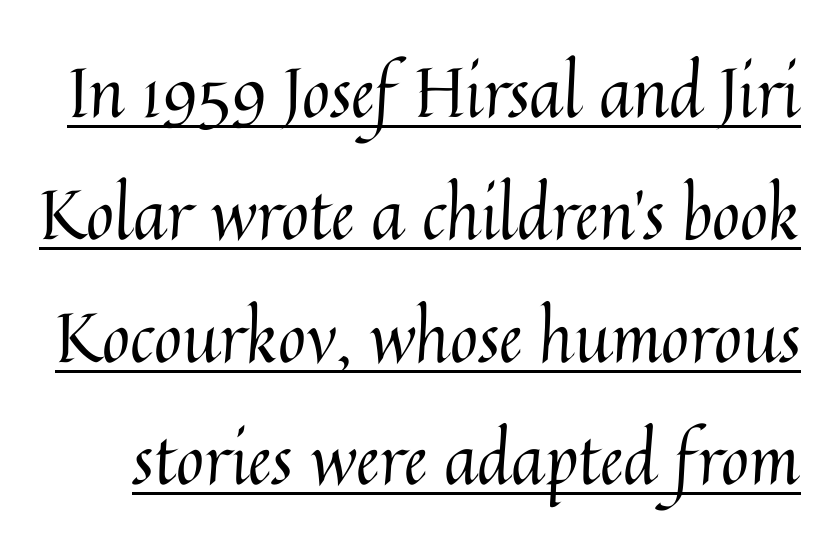
{"bold": "no", "weight": "regular", "width": "normal", "stroke_contrast": "medium", "x_height": "medium", "monospaced": "no", "underline": "yes", "line_spacing_ratio": 1.8, "letter_spacing": "normal", "letter_spacing_em": 0.0, "glyph_px": 68}
